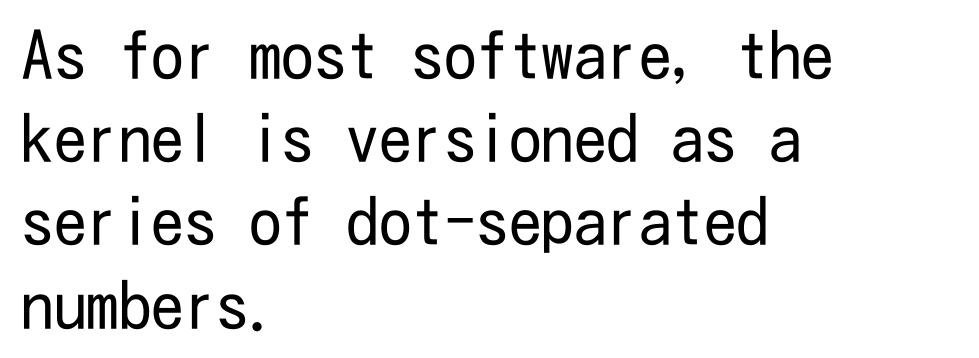
The image shows 65 px regular-weight, condensed sans-serif type, upright; set left-aligned, normal line spacing (1.28x), normal letter spacing, not underlined; low stroke contrast and a medium x-height.
